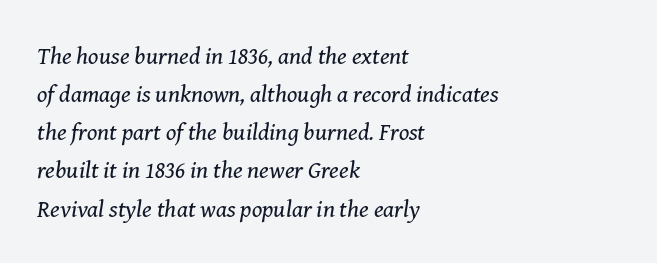
The space beneath each line is pristine and unruled. Unbolded letterforms with no extra heft. No extra tracking has been applied to these lines. Does the leading feel generous? No, just average. Is the type slanted? Yes — the strokes lean at a clear angle.
